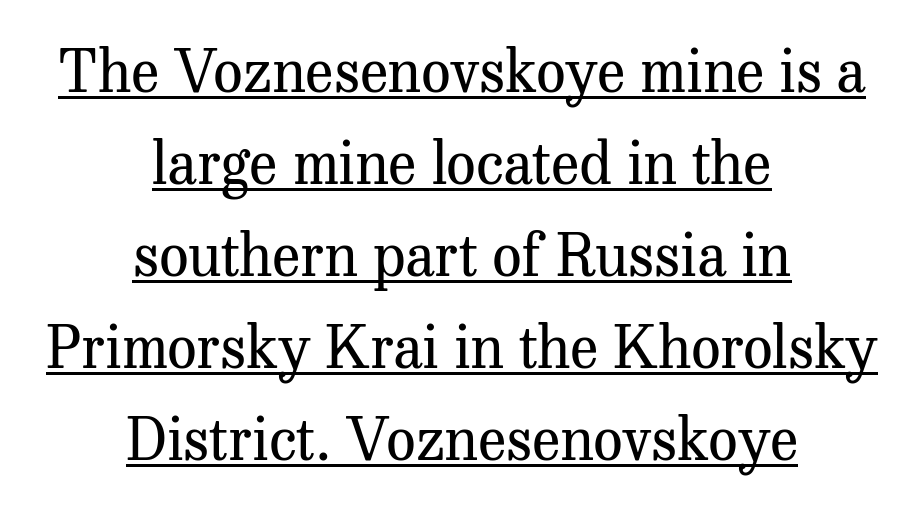
The image shows 59 px regular-weight serif type, upright; set centered, normal line spacing (1.56x), normal letter spacing, underlined; medium stroke contrast and a medium x-height.
